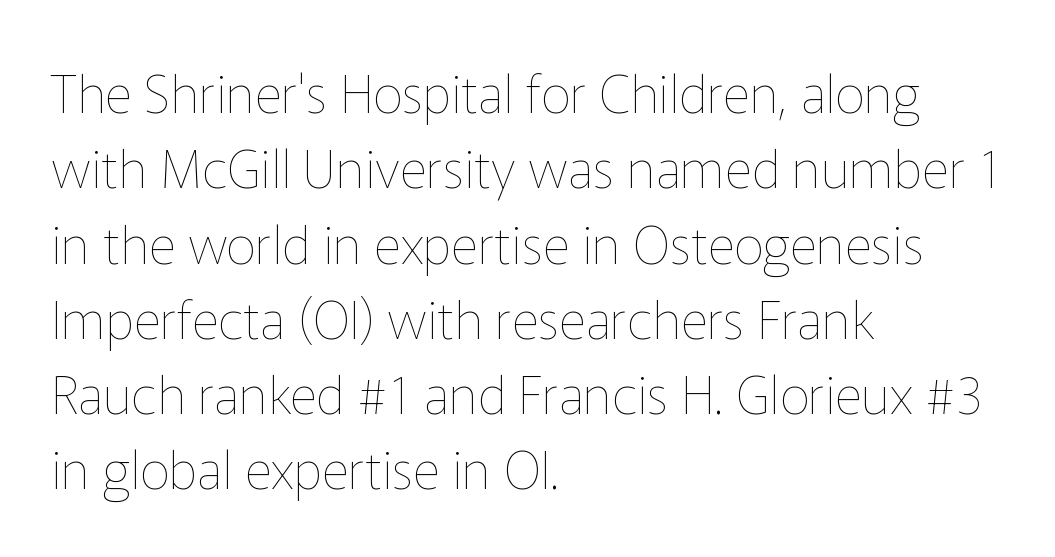
Left-aligned paragraph, ragged on the right. Summary of vertical rhythm: regular, with standard interline spacing. The cut favours lightness, reaching ordinary text weight at its darkest. This sample uses an upright cut, with every glyph sitting square on the baseline. Between one letter and the next there's only the usual sliver of space.
